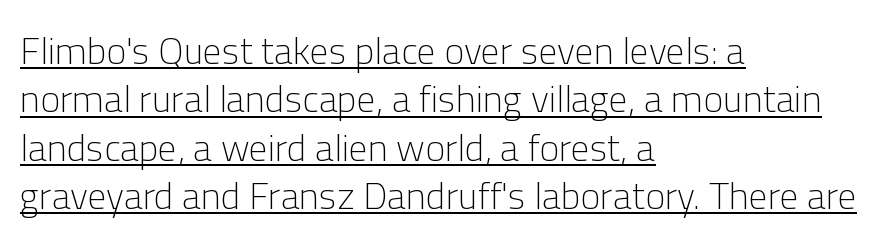
Q: Is the text bold? A: No.
Q: Is the text italic (slanted)? A: No, it is upright.
Q: Is the typeface a serif or a sans-serif typeface? A: Sans-serif.
Q: Is the text underlined? A: Yes.
Q: How is the paragraph aligned? A: Left-aligned.
Q: Is the spacing between letters normal or unusually wide? A: Normal.
Q: Is the spacing between lines tight, normal or loose? A: Normal.
Q: Width (condensed, normal, or wide)? A: Normal.
Q: Stroke contrast? A: Low.
Q: x-height? A: Medium.
Q: Monospaced? A: No.
